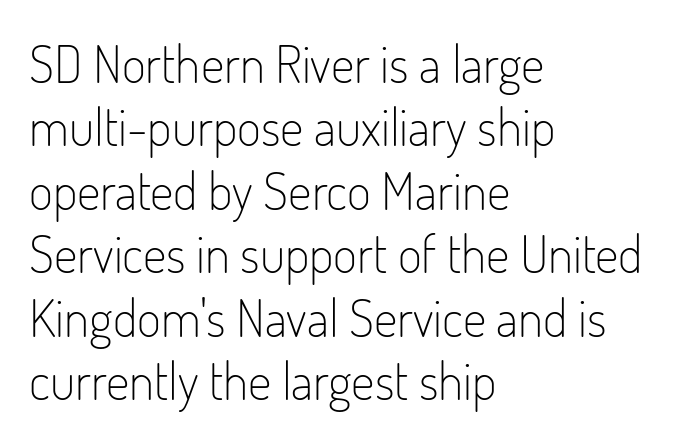
The image shows 52 px light, condensed sans-serif type, upright; set left-aligned, line spacing 1.22x, normal letter spacing, not underlined; low stroke contrast and a small x-height.
